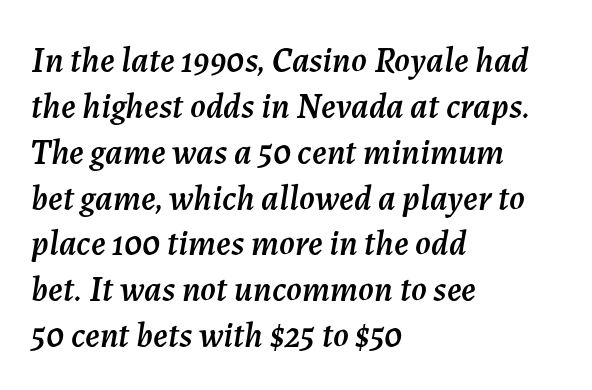
{"italic": "yes", "lean": "right", "slant_degrees": 7, "width": "normal", "stroke_contrast": "medium", "x_height": "medium", "monospaced": "no", "underline": "no", "align": "left", "line_spacing": "normal", "line_spacing_ratio": 1.31, "letter_spacing": "normal", "letter_spacing_em": 0.0, "glyph_px": 35}
